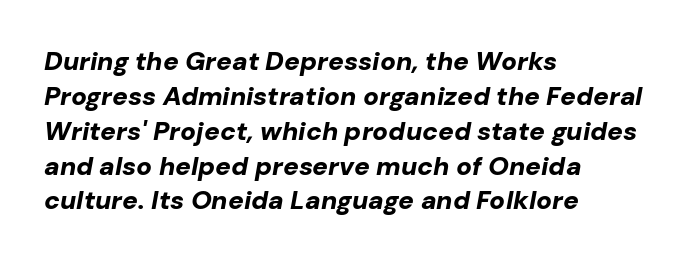
{"italic": "yes", "lean": "right", "slant_degrees": 10, "bold": "yes", "underline": "no", "align": "left", "line_spacing": "normal", "line_spacing_ratio": 1.34, "letter_spacing": "normal", "letter_spacing_em": 0.0, "glyph_px": 26}
